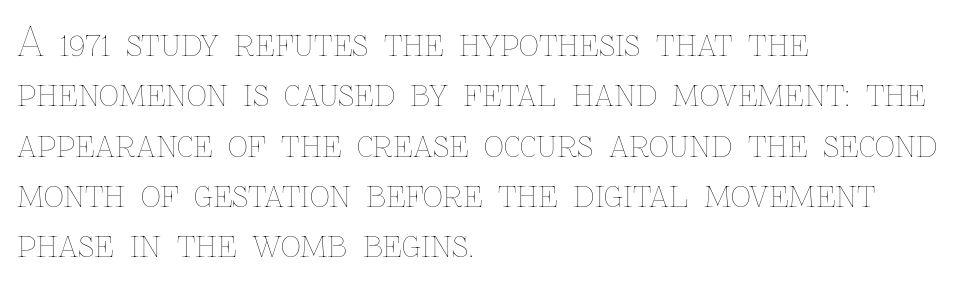
These lines are set flush left with a ragged right edge. This rendering leaves character spacing at its baseline value. The typeface has the unassuming heft of standard copy or less. Descenders are the only things crossing below the line. If you drew a line through each stem, it would be perfectly vertical.
